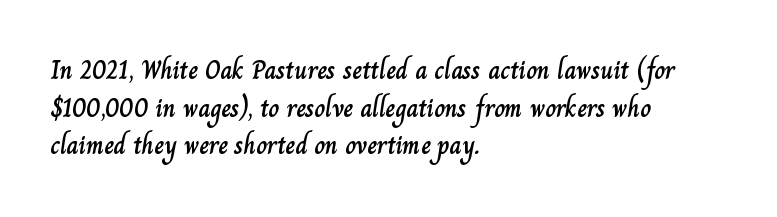
The image shows 26 px text type; set left-aligned, normal line spacing (1.45x), normal letter spacing, not underlined.
